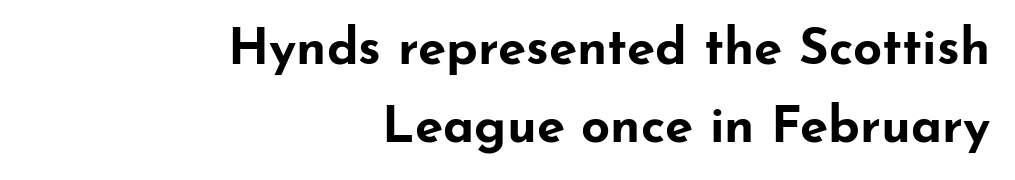
Q: Is the text bold? A: Yes.
Q: Is the text italic (slanted)? A: No, it is upright.
Q: Is the typeface a serif or a sans-serif typeface? A: Sans-serif.
Q: Is the text underlined? A: No.
Q: How is the paragraph aligned? A: Right-aligned.
Q: Is the spacing between letters normal or unusually wide? A: Normal.
Q: Is the spacing between lines tight, normal or loose? A: Normal.
Q: Width (condensed, normal, or wide)? A: Wide.
Q: Stroke contrast? A: Low.
Q: x-height? A: Small.
Q: Monospaced? A: No.
